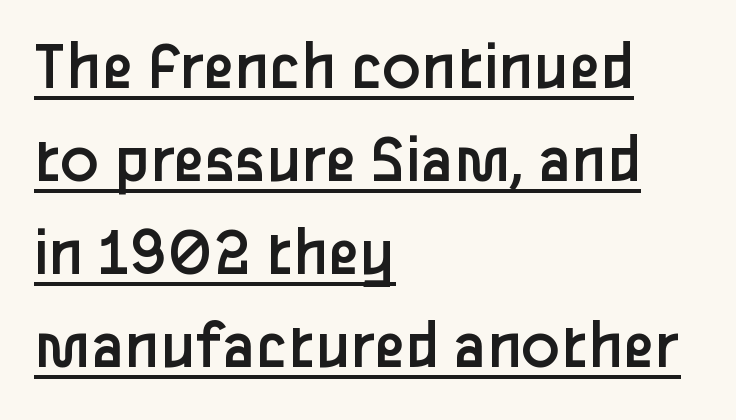
{"serif": "no", "italic": "no", "bold": "no", "weight": "regular", "width": "normal", "stroke_contrast": "low", "x_height": "medium", "monospaced": "no", "underline": "yes", "align": "left", "line_spacing": "normal", "line_spacing_ratio": 1.31, "letter_spacing": "normal", "letter_spacing_em": 0.0, "glyph_px": 71}
